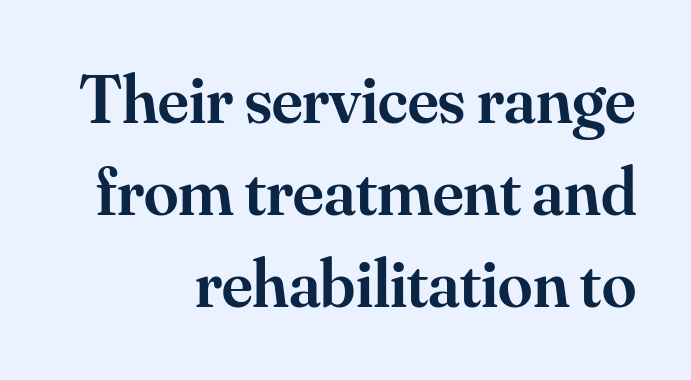
Tall strokes in this sample are plumb rather than angled. Casual observation: everything's shoved over to the right. Just letters on the line, the space beneath them empty. The passage shown has conventional tracking throughout.
